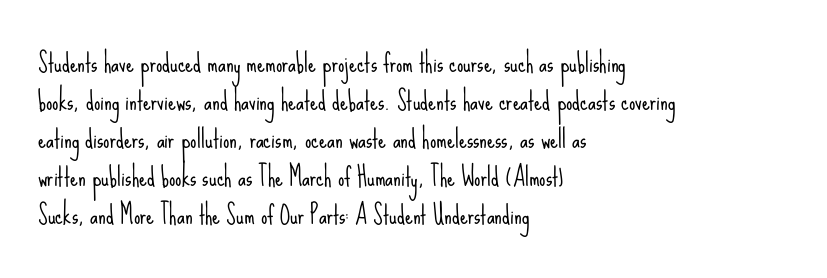
The image shows 25 px text type, upright; set left-aligned, normal line spacing (1.52x), normal letter spacing, not underlined.
